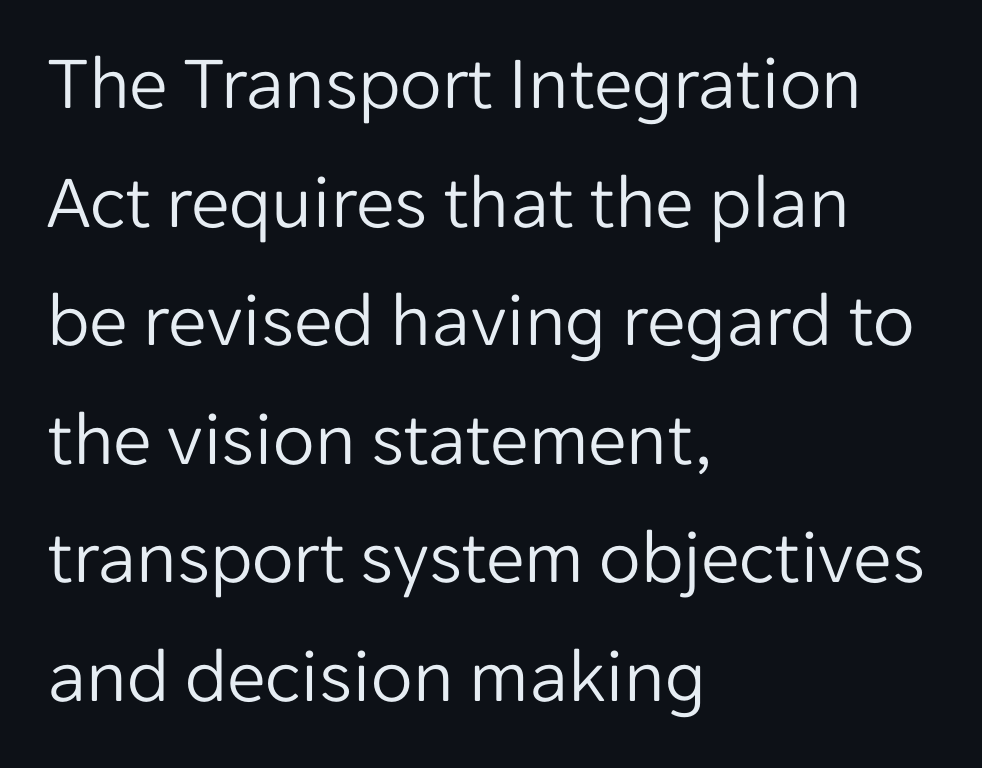
The image shows 77 px light sans-serif type, upright; set left-aligned, normal line spacing (1.54x), normal letter spacing, not underlined; low stroke contrast and a medium x-height.
